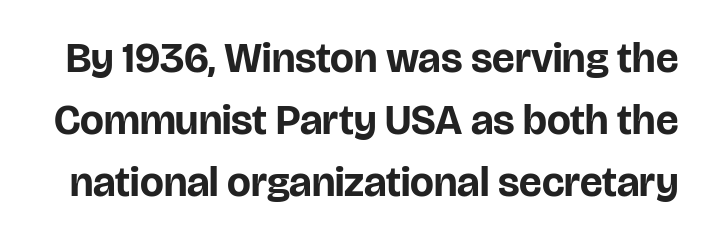
The image shows 42 px bold sans-serif type, upright; set normal line spacing (1.48x), normal letter spacing, not underlined; low stroke contrast and a large x-height.
